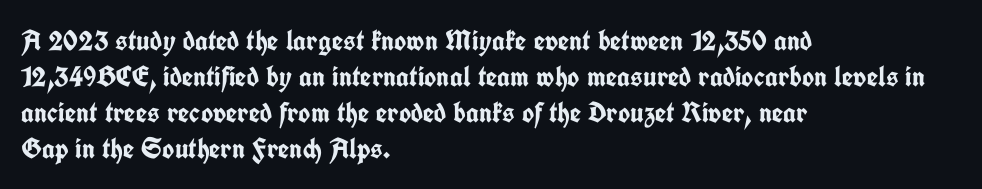
Tall strokes in this sample are plumb rather than angled. Students, note that the glyphs here touch the page at normal intervals. Think of a printed novel: that variable character pitch is what you see here. Emphasis by weight is at full strength: bold. Any mark beneath the type? The region is blank.
